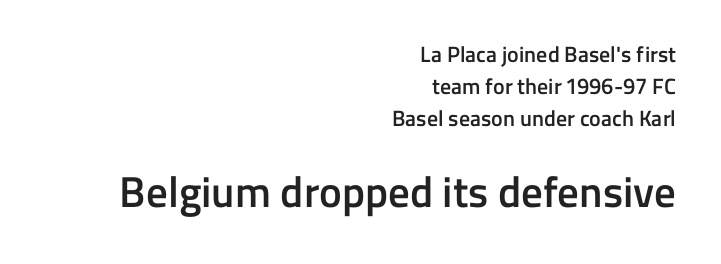
The letters carry no serifs — their stems end cleanly without finishing strokes. Glance below the letters and you will spot only blank space. The passage shown is semibold, sitting just below true bold. Character size in the trailing block exceeds that of the leading block. The letterforms sit shoulder to shoulder at normal distance.
